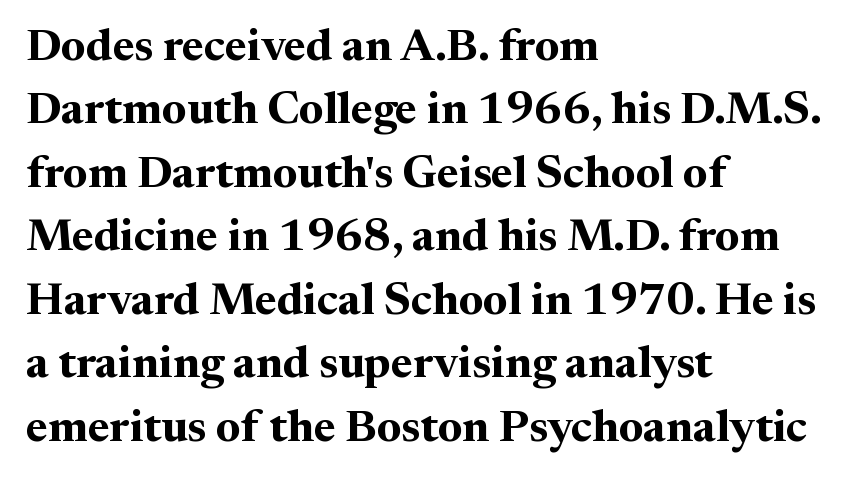
The foot of each line stays bare and open. The leading is moderate, giving the passage an even texture. The lettering stays uniformly vertical, giving the passage a roman look. The text was rendered using a seriffed face with decorative stroke endings. Typesetter's note: full bold, strokes at maximum text heaviness. These lines are rendered in a variable-pitch font.
